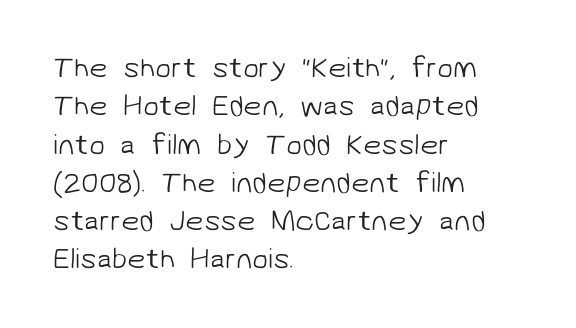
{"serif": "no", "bold": "no", "weight": "light", "width": "normal", "stroke_contrast": "low", "x_height": "medium", "monospaced": "no", "underline": "no", "align": "left", "line_spacing": "normal", "line_spacing_ratio": 1.32, "letter_spacing": "normal", "letter_spacing_em": 0.0, "glyph_px": 29}
